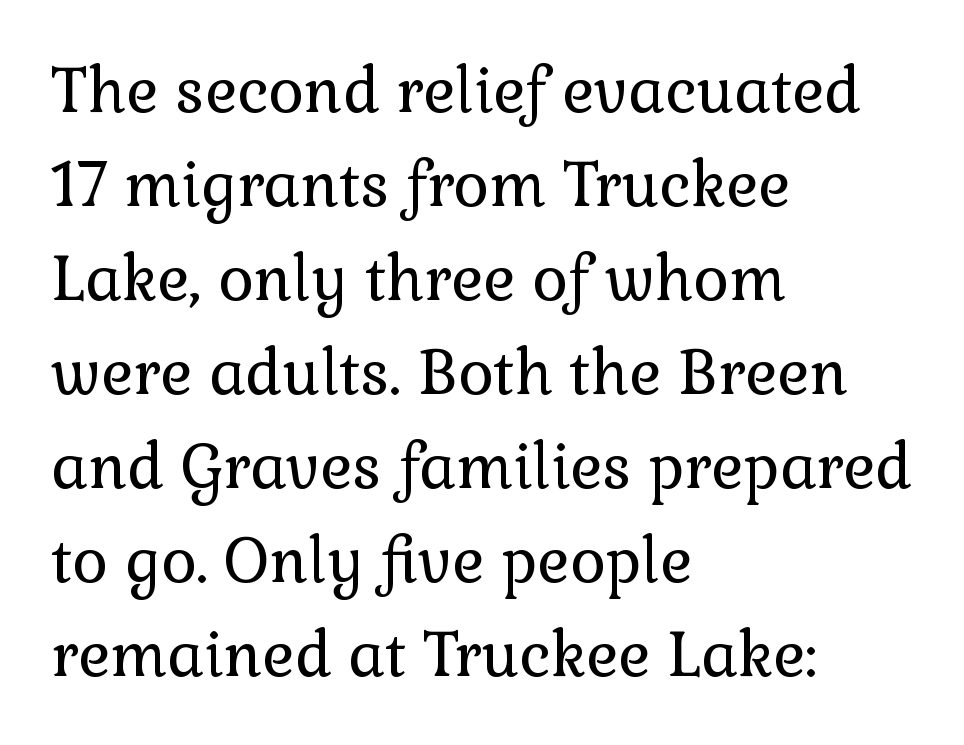
The image shows 61 px regular-weight serif type, upright; set left-aligned, normal line spacing (1.54x), normal letter spacing, not underlined; low stroke contrast and a medium x-height.
